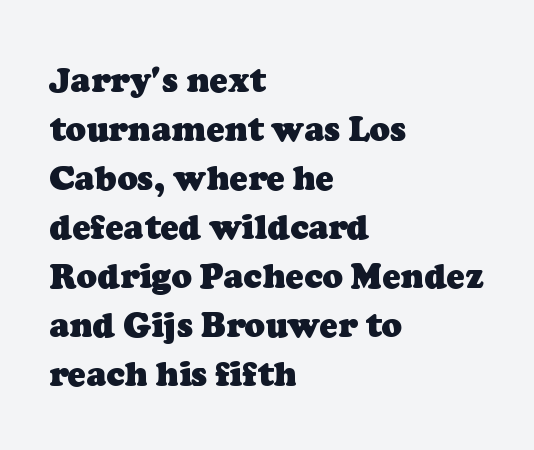
The face used here has the dense, thick strokes of a bold. Words float on clear page, feet unadorned. Line beginnings align vertically; line endings do not. There is no visible air inserted between adjacent glyphs.
